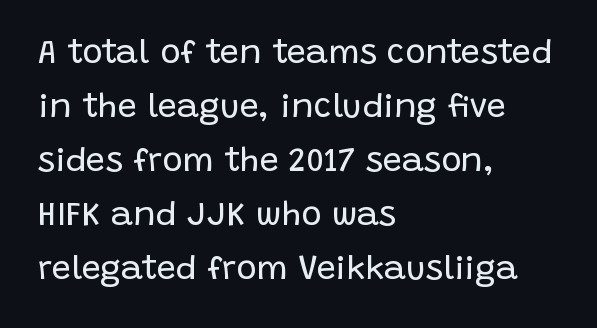
A sans-serif font was chosen for this passage. The passage shown stacks its lines at a standard gap. Does the lettering tilt? It doesn't — this is upright. Spacing between characters is what you'd get straight out of the box. The strip under each line holds only bare page. Alignment: flush left.
